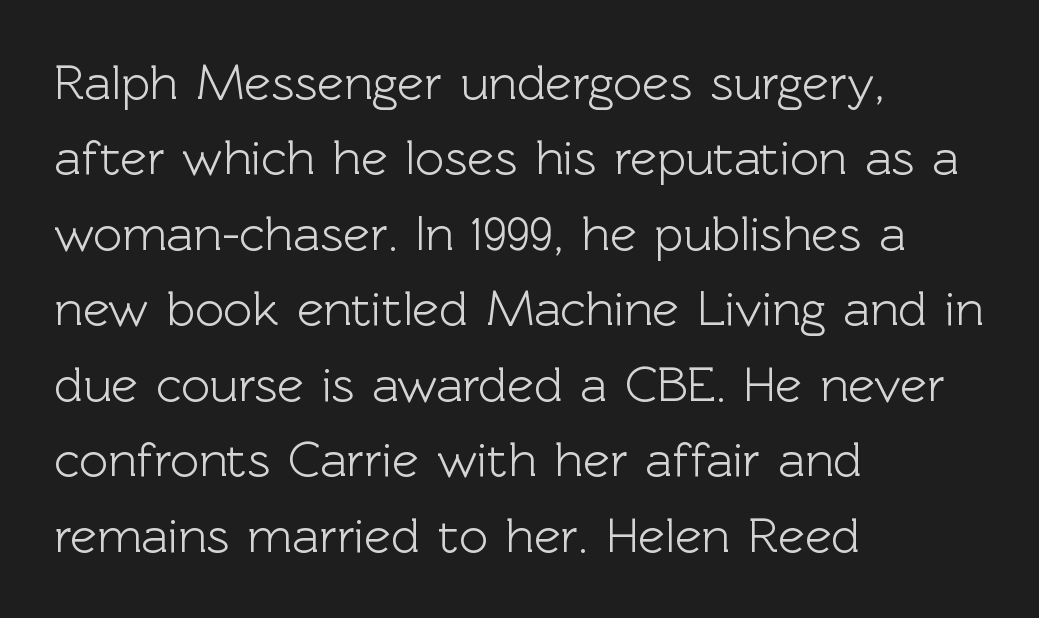
The image shows 50 px sans-serif type, upright; set left-aligned, normal line spacing (1.51x), normal letter spacing, not underlined; a medium x-height.
